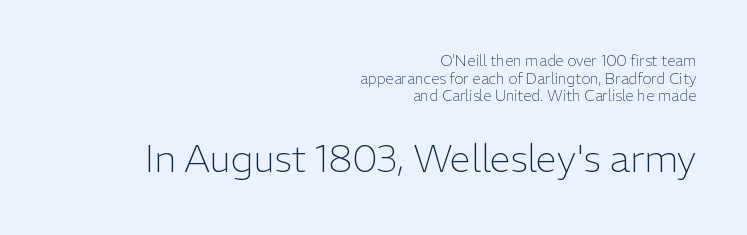
The words here are not underlined. The typeface has the unassuming heft of standard copy or less. Nope, no serifs anywhere on these letters. If you drew a line through each stem, it would be perfectly vertical.
